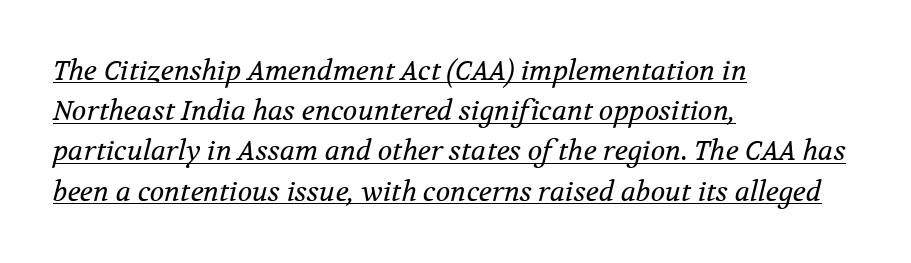
{"italic": "yes", "lean": "right", "slant_degrees": 12, "bold": "no", "underline": "yes", "align": "left", "line_spacing": "normal", "line_spacing_ratio": 1.49, "letter_spacing": "normal", "letter_spacing_em": 0.0, "glyph_px": 27}
